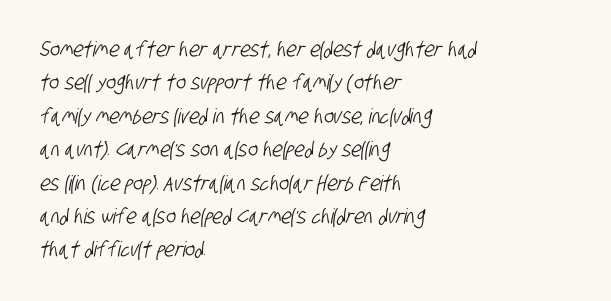
Here the glyphs are tracked normally, forming tight word shapes. Unmarked baselines from the first word to the last. Visually the block forms a straight wall on the left and a jagged coastline on the right. The space between consecutive lines is moderate.
